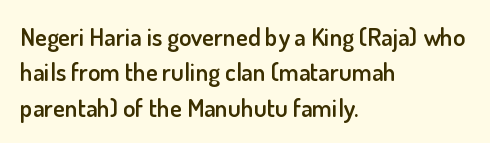
Every letter is mildly thick-stroked: semibold rather than bold. The passage is arranged the way most books set body copy — flush left. The axis of the letterforms is exactly vertical. The rendering uses a moderate line-height, typical for paragraphs.
